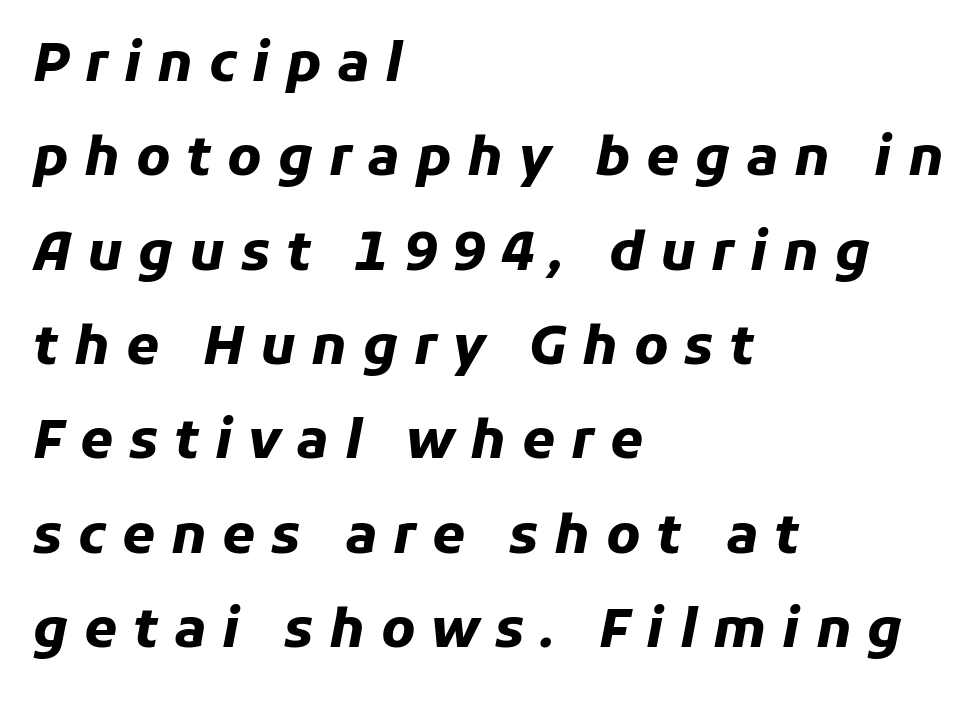
Q: Is the text bold? A: Yes.
Q: Is the text italic (slanted)? A: Yes, it leans right by about 11 degrees.
Q: Is the text underlined? A: No.
Q: How is the paragraph aligned? A: Left-aligned.
Q: Is the spacing between letters normal or unusually wide? A: Unusually wide.
Q: Width (condensed, normal, or wide)? A: Normal.
Q: Stroke contrast? A: Low.
Q: x-height? A: Medium.
Q: Monospaced? A: No.
